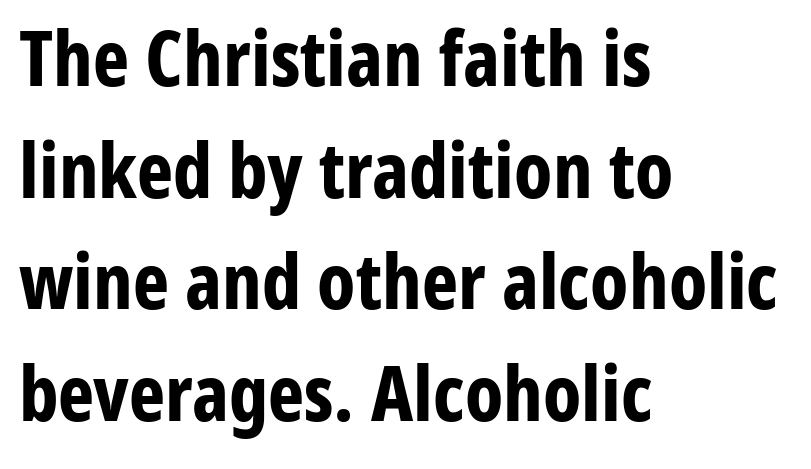
The image shows 77 px bold, condensed sans-serif type, upright; set left-aligned, normal line spacing (1.45x), normal letter spacing, not underlined; low stroke contrast and a medium x-height.
